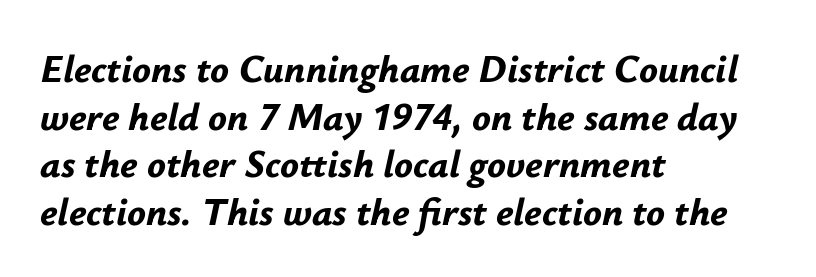
Q: Is the text bold? A: Yes.
Q: Is the text italic (slanted)? A: Yes, it leans right by about 12 degrees.
Q: Is the text underlined? A: No.
Q: How is the paragraph aligned? A: Left-aligned.
Q: Is the spacing between letters normal or unusually wide? A: Normal.
Q: Width (condensed, normal, or wide)? A: Normal.
Q: Stroke contrast? A: Low.
Q: x-height? A: Small.
Q: Monospaced? A: No.
